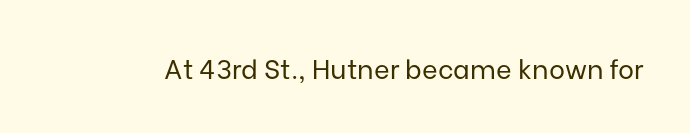
Q: Is the text bold? A: No.
Q: Is the text italic (slanted)? A: No, it is upright.
Q: Is the text underlined? A: No.
Q: Is the spacing between letters normal or unusually wide? A: Normal.
